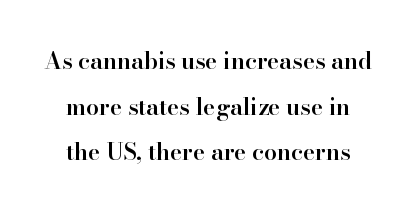
Descenders are the only things crossing below the line. A somewhat darkened texture: the type is semibold rather than bold. Widely set lines give the paragraph a tall, airy silhouette. The letters sit at their default tracking, neither squeezed nor spread. A roman cut, with each character standing at attention.
